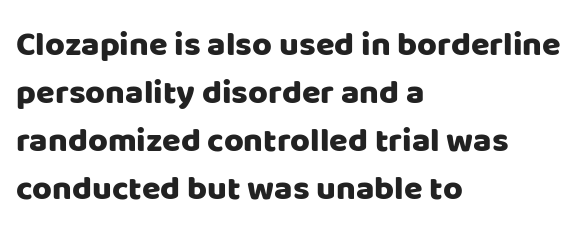
Q: Is the text italic (slanted)? A: No, it is upright.
Q: Is the typeface a serif or a sans-serif typeface? A: Sans-serif.
Q: Is the text underlined? A: No.
Q: How is the paragraph aligned? A: Left-aligned.
Q: Is the spacing between letters normal or unusually wide? A: Normal.
Q: Is the spacing between lines tight, normal or loose? A: Normal.
Q: Width (condensed, normal, or wide)? A: Normal.
Q: Stroke contrast? A: Low.
Q: x-height? A: Large.
Q: Monospaced? A: No.
